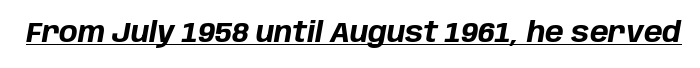
{"italic": "yes", "lean": "right", "slant_degrees": 10, "bold": "yes", "weight": "bold", "width": "normal", "stroke_contrast": "low", "x_height": "large", "monospaced": "no", "underline": "yes", "letter_spacing": "normal", "letter_spacing_em": 0.0, "glyph_px": 28}
